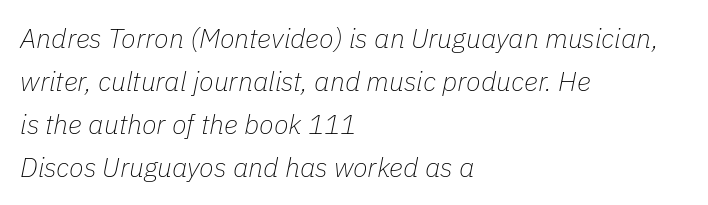
Summary of weight: not heavy and not bold. Every character sits at an angle, as italics do. Words appear dense and cohesive because spacing is normal. How would I describe the line gaps? Plain and ordinary.
